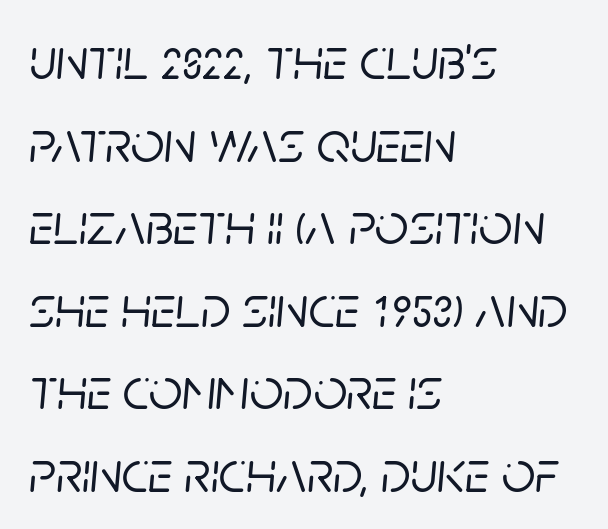
Q: Is the text italic (slanted)? A: Yes, it leans right by about 5 degrees.
Q: Is the text underlined? A: No.
Q: How is the paragraph aligned? A: Left-aligned.
Q: Is the spacing between letters normal or unusually wide? A: Normal.
Q: Is the spacing between lines tight, normal or loose? A: Normal.
Q: Width (condensed, normal, or wide)? A: Normal.
Q: Stroke contrast? A: Low.
Q: x-height? A: Large.
Q: Monospaced? A: No.
